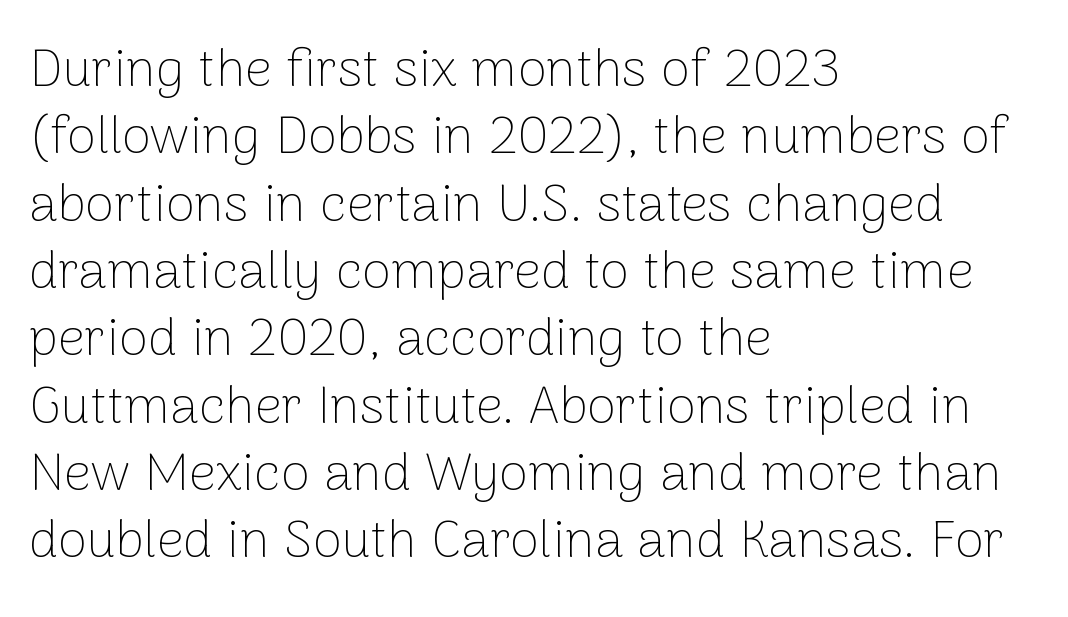
The image shows 53 px thin sans-serif type, upright; set left-aligned, normal line spacing (1.27x), normal letter spacing, not underlined; low stroke contrast and a medium x-height.
